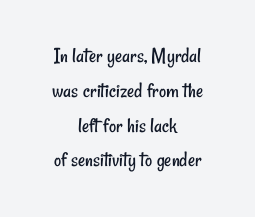
{"bold": "no", "underline": "no", "align": "center", "line_spacing": "normal", "line_spacing_ratio": 1.58, "letter_spacing": "normal", "letter_spacing_em": 0.0, "glyph_px": 22}
